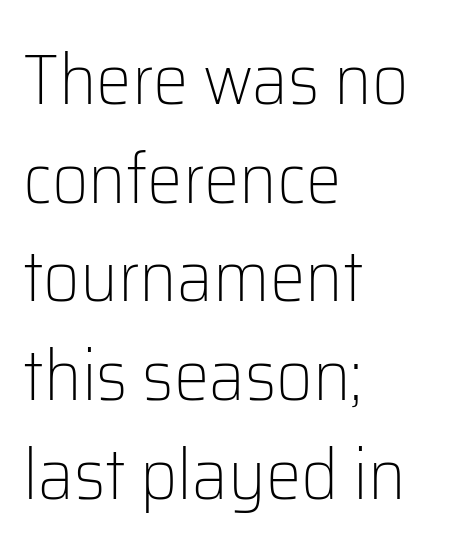
{"serif": "no", "italic": "no", "bold": "no", "weight": "light", "width": "normal", "stroke_contrast": "low", "x_height": "medium", "monospaced": "no", "underline": "no", "align": "left", "line_spacing": "normal", "line_spacing_ratio": 1.39, "letter_spacing": "normal", "letter_spacing_em": 0.0, "glyph_px": 71}
